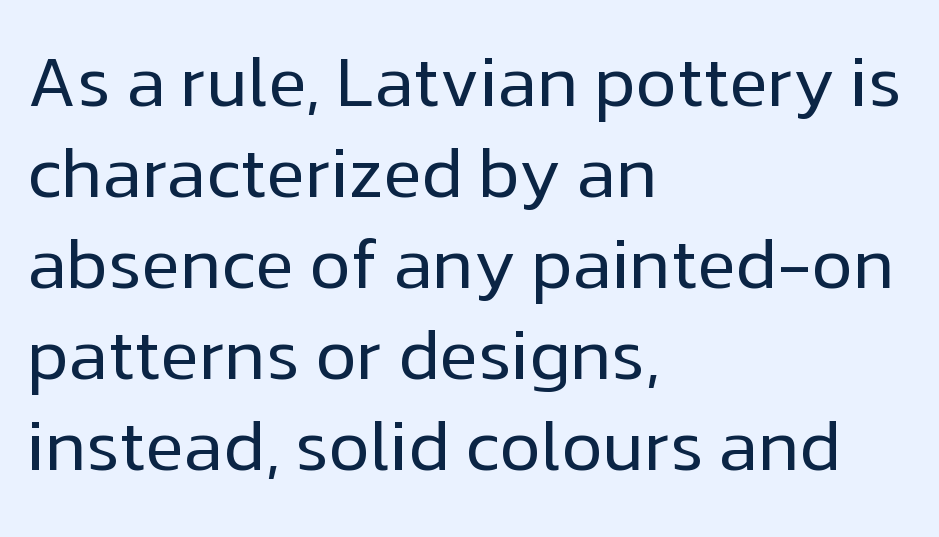
The image shows 71 px regular-weight sans-serif type, upright; set left-aligned, normal line spacing (1.28x), normal letter spacing, not underlined; low stroke contrast and a medium x-height.
